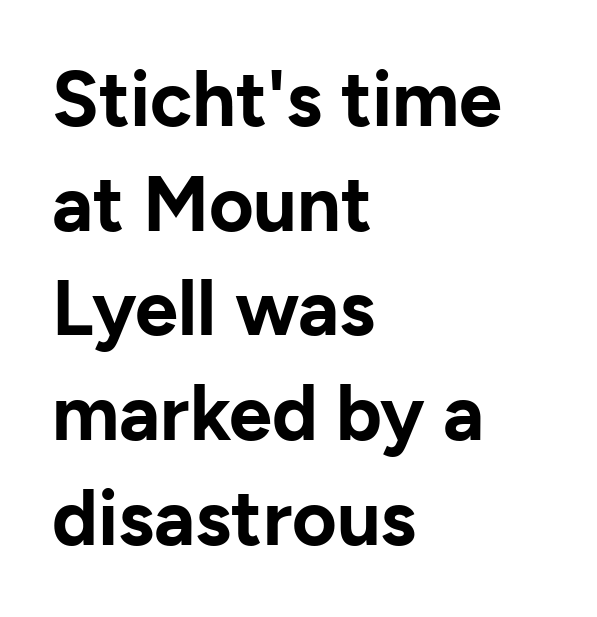
Spacing verdict: proportional, widths tailored to each character. The tracking reads as untouched default to a designer's eye. Is the type bold? Yes — the strokes are clearly thick and heavy. This rendering features lettering with no underline.
